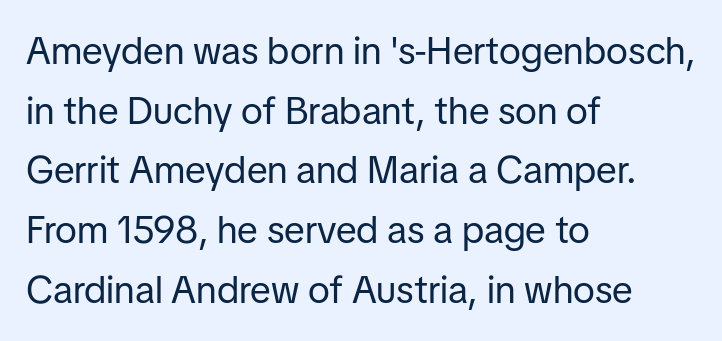
The image shows 38 px regular-weight sans-serif type, upright; set left-aligned, normal line spacing (1.57x), normal letter spacing, not underlined; low stroke contrast and a medium x-height.
